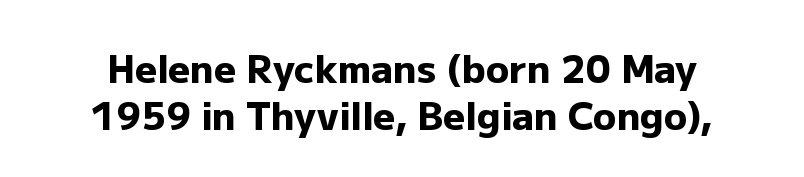
{"serif": "no", "italic": "no", "bold": "yes", "weight": "heavy", "width": "normal", "stroke_contrast": "low", "x_height": "medium", "monospaced": "no", "underline": "no", "align": "center", "line_spacing_ratio": 1.24, "letter_spacing": "normal", "letter_spacing_em": 0.0, "glyph_px": 38}
